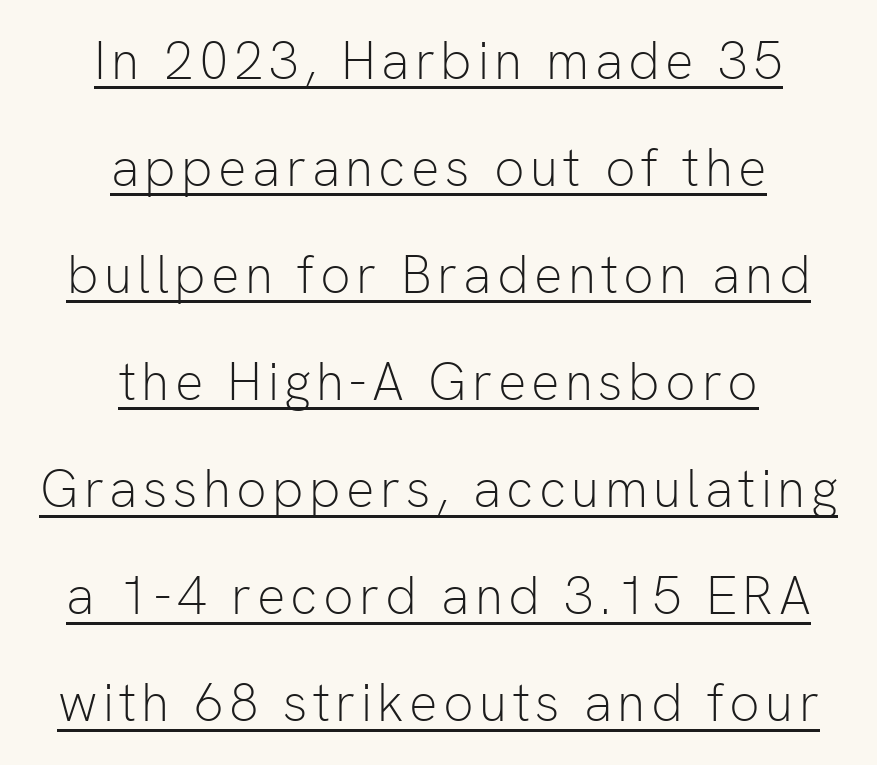
Does a line run under the words? Yes, clearly. Ascenders rise straight up at ninety degrees. Teacher's note: observe the equal gaps on both sides — that is centered alignment. No letter is thick-stroked: the sample isn't bold. The rendering uses natural spacing where letterforms have individual widths.
